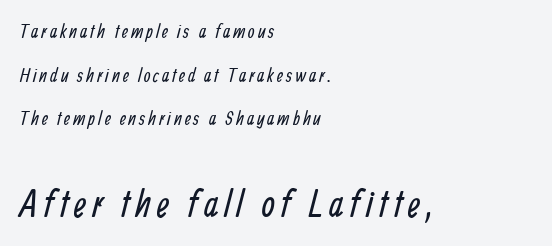
Q: Is the text bold? A: No.
Q: Is the typeface a serif or a sans-serif typeface? A: Sans-serif.
Q: Is the text underlined? A: No.
Q: How is the paragraph aligned? A: Left-aligned.
Q: Is the spacing between lines tight, normal or loose? A: Loose.
Q: Which block of text is set in a larger size, the first (top) or the second (bottom)? A: The second (bottom) one.
Q: Width (condensed, normal, or wide)? A: Condensed.
Q: Stroke contrast? A: Low.
Q: x-height? A: Medium.
Q: Monospaced? A: No.
